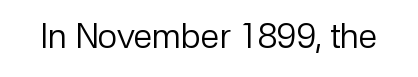
Q: Is the text bold? A: No.
Q: Is the text italic (slanted)? A: No, it is upright.
Q: Is the typeface a serif or a sans-serif typeface? A: Sans-serif.
Q: Is the text underlined? A: No.
Q: Is the spacing between letters normal or unusually wide? A: Normal.
Q: Width (condensed, normal, or wide)? A: Normal.
Q: Stroke contrast? A: Low.
Q: x-height? A: Medium.
Q: Monospaced? A: No.
